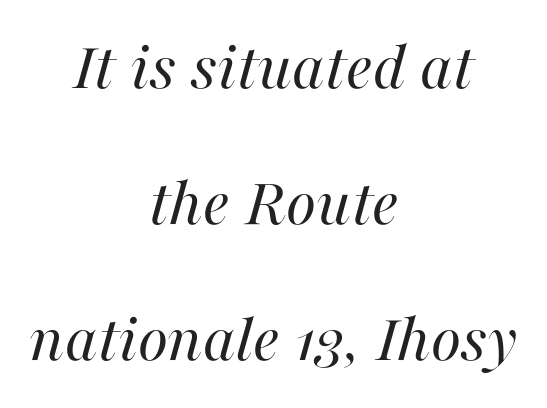
Q: Is the text bold? A: No.
Q: Is the text italic (slanted)? A: Yes, it leans right by about 16 degrees.
Q: Is the text underlined? A: No.
Q: How is the paragraph aligned? A: Centered.
Q: Is the spacing between letters normal or unusually wide? A: Normal.
Q: Is the spacing between lines tight, normal or loose? A: Loose.
Q: Width (condensed, normal, or wide)? A: Normal.
Q: Stroke contrast? A: High.
Q: x-height? A: Medium.
Q: Monospaced? A: No.
